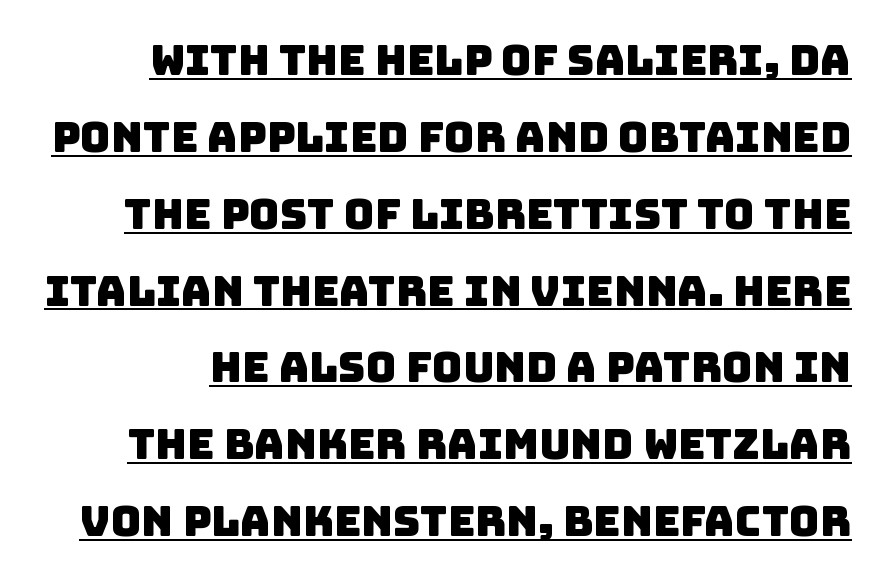
{"serif": "no", "width": "normal", "stroke_contrast": "low", "x_height": "large", "monospaced": "no", "underline": "yes", "line_spacing_ratio": 1.83, "letter_spacing": "normal", "letter_spacing_em": 0.0, "glyph_px": 42}
